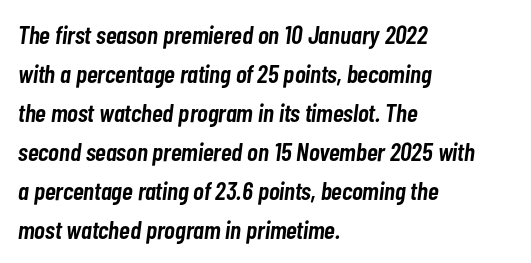
{"italic": "yes", "lean": "right", "slant_degrees": 7, "bold": "semi", "underline": "no", "align": "left", "line_spacing": "normal", "line_spacing_ratio": 1.5, "letter_spacing": "normal", "letter_spacing_em": 0.0, "glyph_px": 26}
